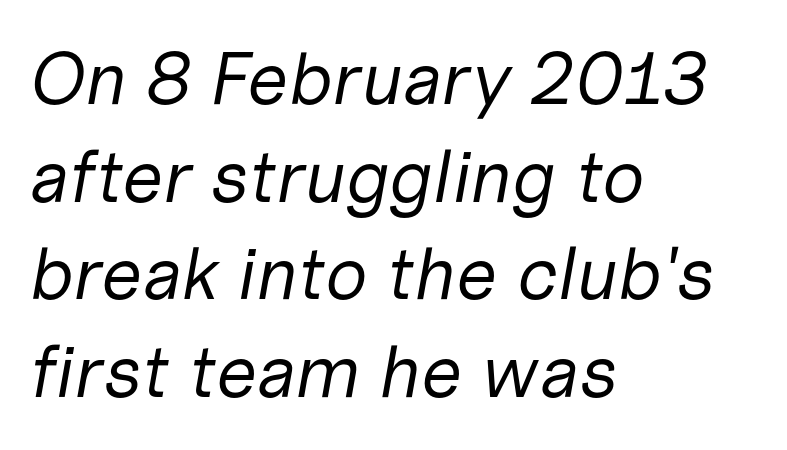
Q: Is the text bold? A: No.
Q: Is the text italic (slanted)? A: Yes, it leans right by about 10 degrees.
Q: Is the text underlined? A: No.
Q: How is the paragraph aligned? A: Left-aligned.
Q: Is the spacing between letters normal or unusually wide? A: Normal.
Q: Is the spacing between lines tight, normal or loose? A: Normal.
Q: Width (condensed, normal, or wide)? A: Normal.
Q: Stroke contrast? A: Low.
Q: x-height? A: Medium.
Q: Monospaced? A: No.
